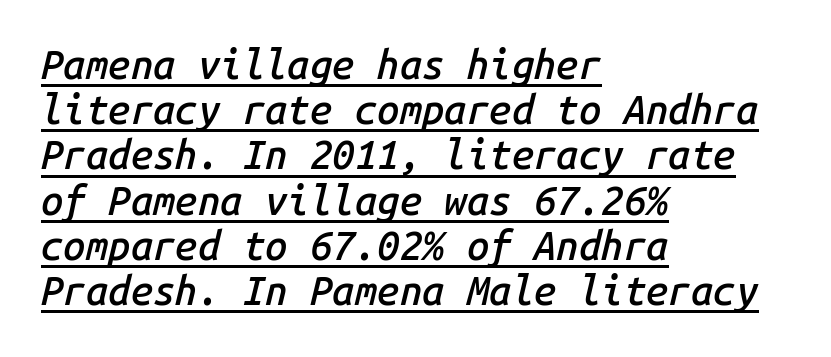
Q: Is the text bold? A: Semi-bold.
Q: Is the text italic (slanted)? A: Yes, it leans right by about 14 degrees.
Q: Is the text underlined? A: Yes.
Q: How is the paragraph aligned? A: Left-aligned.
Q: Is the spacing between letters normal or unusually wide? A: Normal.
Q: Is the spacing between lines tight, normal or loose? A: Tight.
Q: Width (condensed, normal, or wide)? A: Normal.
Q: Stroke contrast? A: Low.
Q: x-height? A: Medium.
Q: Monospaced? A: Yes.
